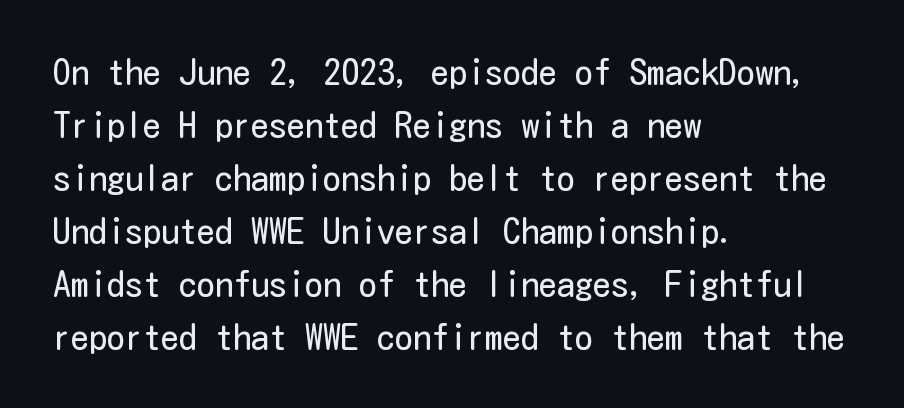
{"serif": "no", "italic": "no", "bold": "no", "weight": "regular", "width": "condensed", "stroke_contrast": "low", "x_height": "medium", "underline": "no", "align": "left", "line_spacing": "normal", "line_spacing_ratio": 1.47, "letter_spacing": "normal", "letter_spacing_em": 0.0, "glyph_px": 36}
